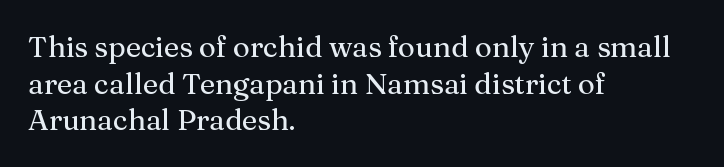
Q: Is the text italic (slanted)? A: No, it is upright.
Q: Is the typeface a serif or a sans-serif typeface? A: Serif.
Q: Is the text underlined? A: No.
Q: How is the paragraph aligned? A: Left-aligned.
Q: Is the spacing between letters normal or unusually wide? A: Normal.
Q: Is the spacing between lines tight, normal or loose? A: Normal.
Q: Width (condensed, normal, or wide)? A: Normal.
Q: Stroke contrast? A: Medium.
Q: x-height? A: Medium.
Q: Monospaced? A: No.
